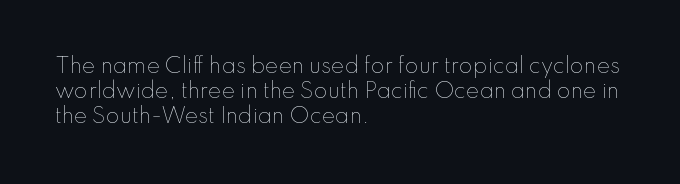
Each stroke keeps to a modest, everyday thickness or less. The type is set solid horizontally, with unmodified tracking. Italic: no, the glyphs are upright roman. In CSS terms this would be text-align: left.
